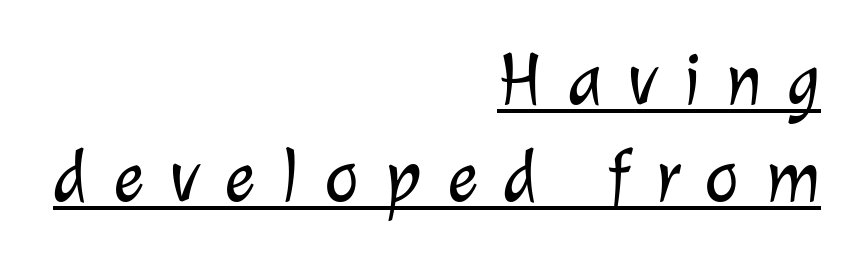
The image shows 74 px light sans-serif type; set right-aligned, normal line spacing (1.31x), unusually wide letter spacing (+0.34 em), underlined; low stroke contrast and a medium x-height.
